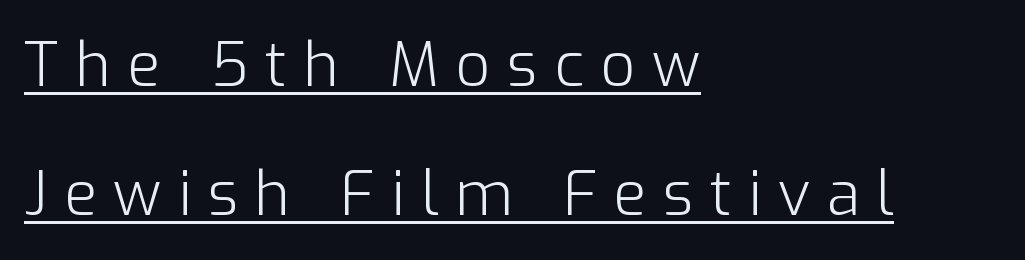
Q: Is the text bold? A: No.
Q: Is the text italic (slanted)? A: No, it is upright.
Q: Is the typeface a serif or a sans-serif typeface? A: Sans-serif.
Q: Is the text underlined? A: Yes.
Q: How is the paragraph aligned? A: Left-aligned.
Q: Is the spacing between letters normal or unusually wide? A: Unusually wide.
Q: Is the spacing between lines tight, normal or loose? A: Loose.
Q: Width (condensed, normal, or wide)? A: Normal.
Q: Stroke contrast? A: Low.
Q: x-height? A: Medium.
Q: Monospaced? A: No.
